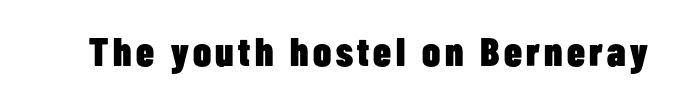
The words here are not underlined. Letterform terminals end flat and unadorned throughout the passage. Proportional: the letters do not fall into vertical columns. Ordinary non-slanted type is in use. Is the type bold? Yes — the strokes are clearly thick and heavy.
